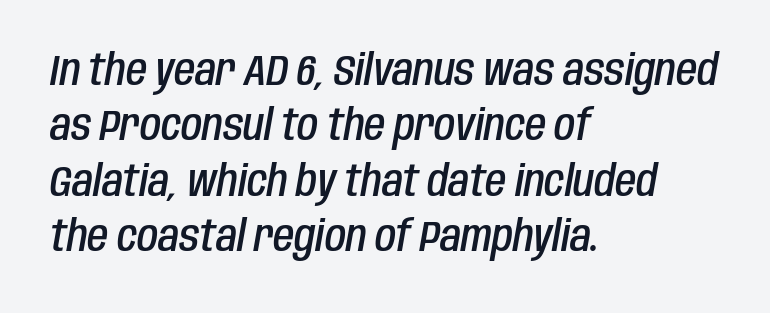
The image shows 43 px semibold, condensed type, italic (leaning right); set left-aligned, normal line spacing (1.29x), normal letter spacing, not underlined; low stroke contrast and a large x-height.
